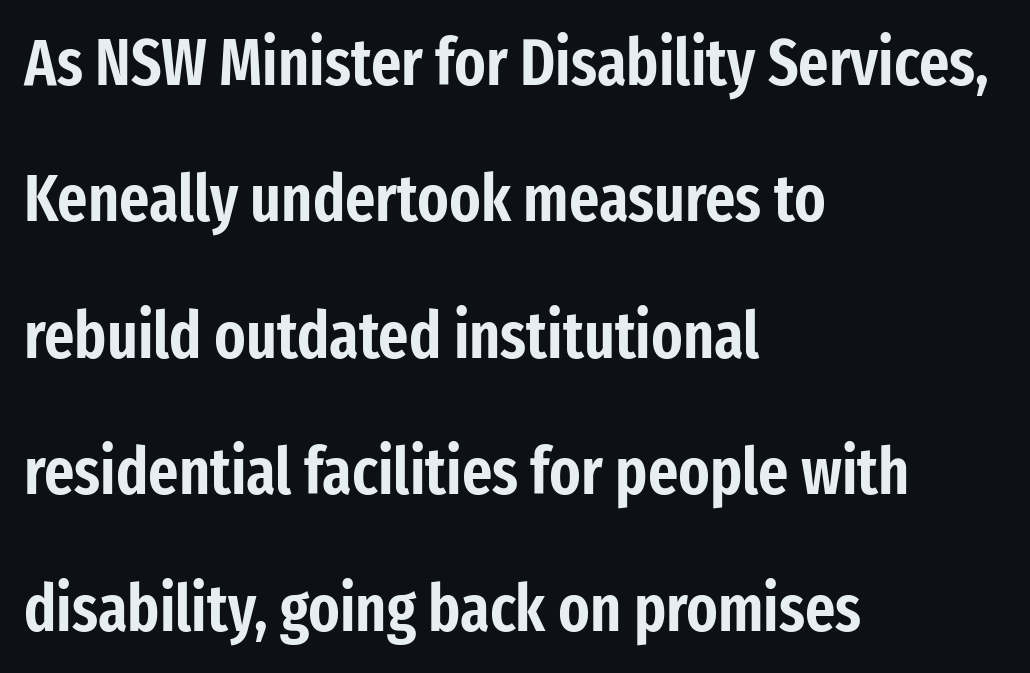
The line texture is even and compact thanks to regular tracking. Honestly, the rows look like they've been pulled way apart. Casual observation: everything's shoved over to the left. Nope, not italic — everything's standing straight. The type family on display is of the sans-serif kind.
